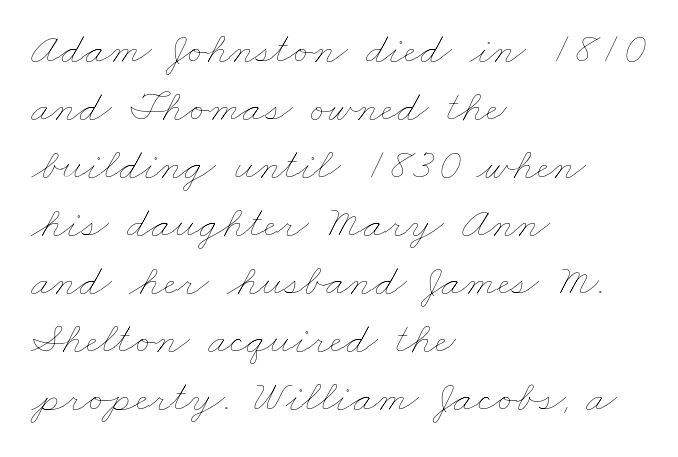
Q: Is the text bold? A: No.
Q: Is the text underlined? A: No.
Q: How is the paragraph aligned? A: Left-aligned.
Q: Is the spacing between letters normal or unusually wide? A: Normal.
Q: Is the spacing between lines tight, normal or loose? A: Normal.
Q: Width (condensed, normal, or wide)? A: Wide.
Q: Stroke contrast? A: Low.
Q: x-height? A: Small.
Q: Monospaced? A: No.
